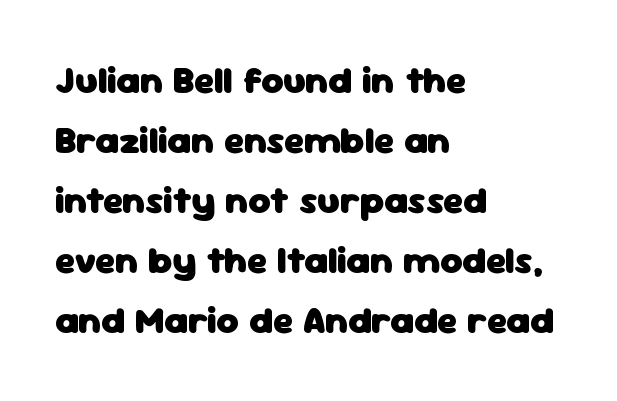
Q: Is the text bold? A: Yes.
Q: Is the text italic (slanted)? A: No, it is upright.
Q: Is the typeface a serif or a sans-serif typeface? A: Sans-serif.
Q: Is the text underlined? A: No.
Q: How is the paragraph aligned? A: Left-aligned.
Q: Is the spacing between letters normal or unusually wide? A: Normal.
Q: Is the spacing between lines tight, normal or loose? A: Normal.
Q: Width (condensed, normal, or wide)? A: Normal.
Q: Stroke contrast? A: Low.
Q: x-height? A: Medium.
Q: Monospaced? A: No.
